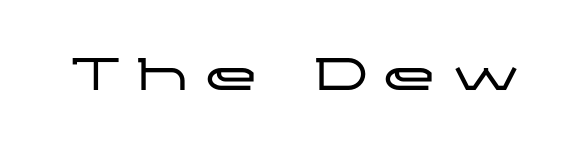
{"serif": "no", "italic": "no", "width": "wide", "stroke_contrast": "low", "x_height": "medium", "monospaced": "no", "underline": "no", "letter_spacing": "wide", "letter_spacing_em": 0.29, "glyph_px": 54}
